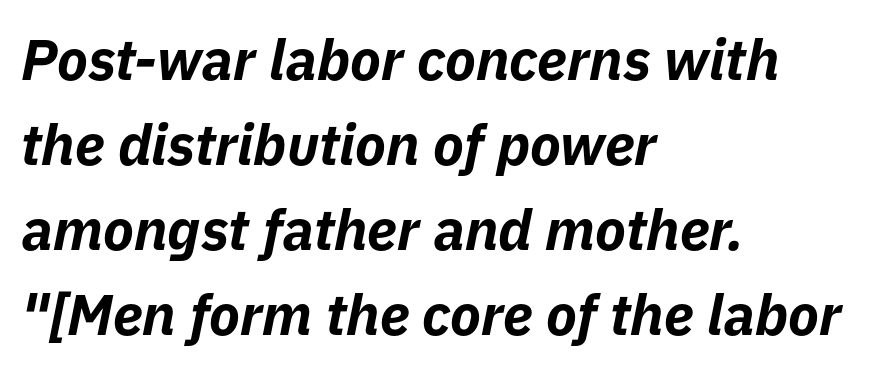
Spacing between characters is what you'd get straight out of the box. Italic? Definitely — the glyphs are oblique. Spacing verdict: proportional, widths tailored to each character. The face used here has the dense, thick strokes of a bold. The space between consecutive lines is moderate. Decoration check: the copy has no underline.
